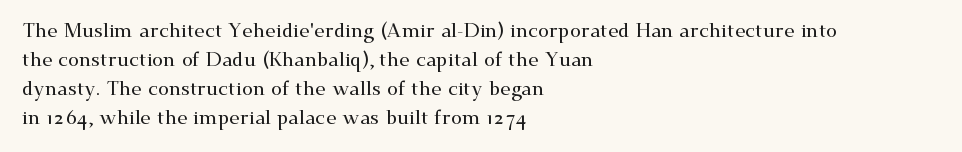
The image shows 20 px text type, upright; set left-aligned, normal line spacing (1.45x), normal letter spacing, not underlined.
